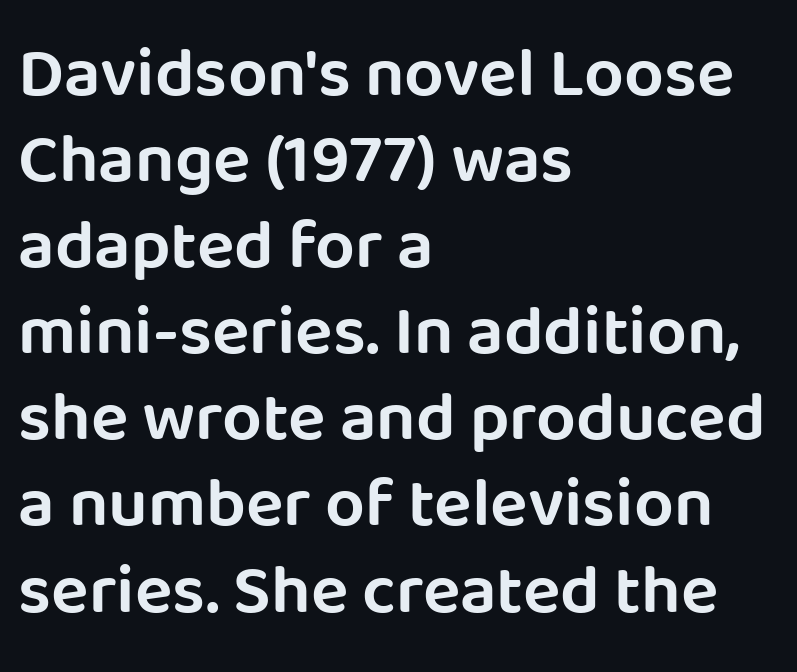
The typeface chosen for these lines omits serifs. Each letter keeps its own natural width here, so spacing adapts to shape. Short and long lines alike share a common starting point at left. Short note: letters normally spaced. Every stem runs plumb, perpendicular to the baseline. The zone under the glyphs is completely vacant.
